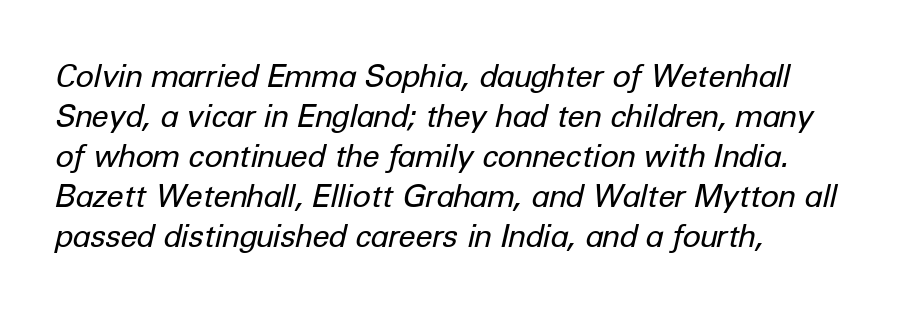
The image shows 31 px regular-weight type, italic (leaning right); set left-aligned, normal line spacing (1.29x), normal letter spacing, not underlined; low stroke contrast and a medium x-height.
